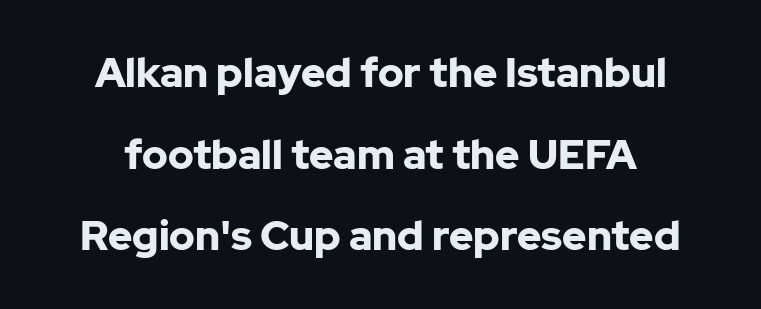
Summary of vertical rhythm: relaxed, with wide interline spacing. Does the type have serifs? No, each stem ends abruptly. Heft: maximum for text — a bold. Inter-character spacing is left at the font's built-in metrics.
